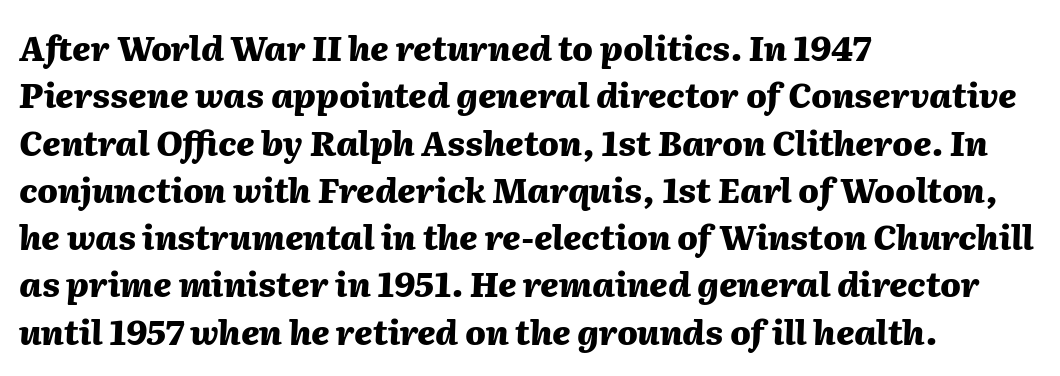
An italicized treatment has been applied to the whole sample. Every row of glyphs begins at an identical x-position on the left. How would I describe the line gaps? Plain and ordinary. A dark, heavy texture on the line: the type is bold.
